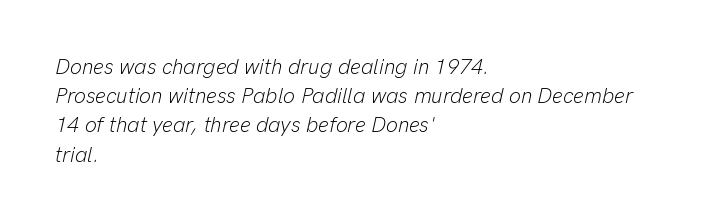
The image shows 21 px text type, italic (leaning right); set left-aligned, normal line spacing (1.39x), normal letter spacing, not underlined.
